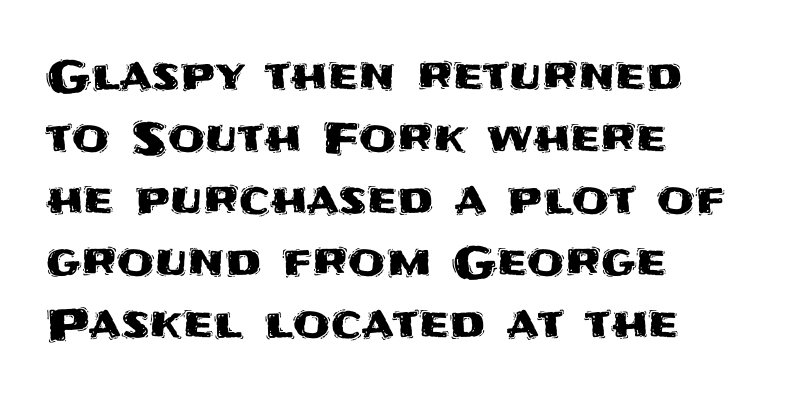
Q: Is the text italic (slanted)? A: No, it is upright.
Q: Is the typeface a serif or a sans-serif typeface? A: Sans-serif.
Q: Is the text underlined? A: No.
Q: How is the paragraph aligned? A: Left-aligned.
Q: Is the spacing between letters normal or unusually wide? A: Normal.
Q: Is the spacing between lines tight, normal or loose? A: Normal.
Q: Width (condensed, normal, or wide)? A: Normal.
Q: Stroke contrast? A: Medium.
Q: x-height? A: Large.
Q: Monospaced? A: No.
